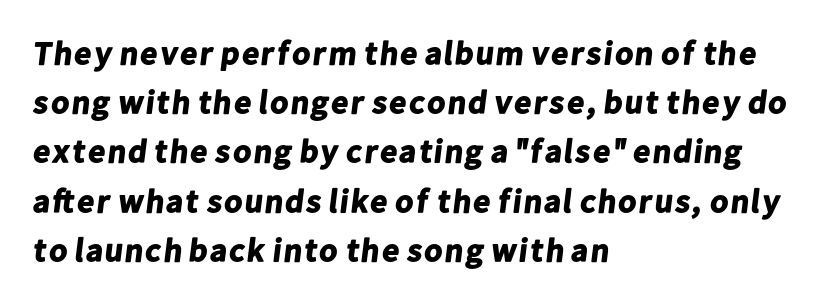
{"serif": "no", "bold": "yes", "weight": "bold", "width": "normal", "stroke_contrast": "low", "x_height": "medium", "monospaced": "no", "underline": "no", "align": "left", "line_spacing": "normal", "line_spacing_ratio": 1.49, "letter_spacing": "normal", "letter_spacing_em": 0.0, "glyph_px": 33}
